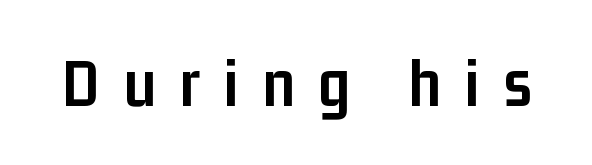
Q: Is the text bold? A: Yes.
Q: Is the text italic (slanted)? A: No, it is upright.
Q: Is the typeface a serif or a sans-serif typeface? A: Sans-serif.
Q: Is the text underlined? A: No.
Q: Is the spacing between letters normal or unusually wide? A: Unusually wide.
Q: Width (condensed, normal, or wide)? A: Condensed.
Q: Stroke contrast? A: Low.
Q: x-height? A: Medium.
Q: Monospaced? A: No.
